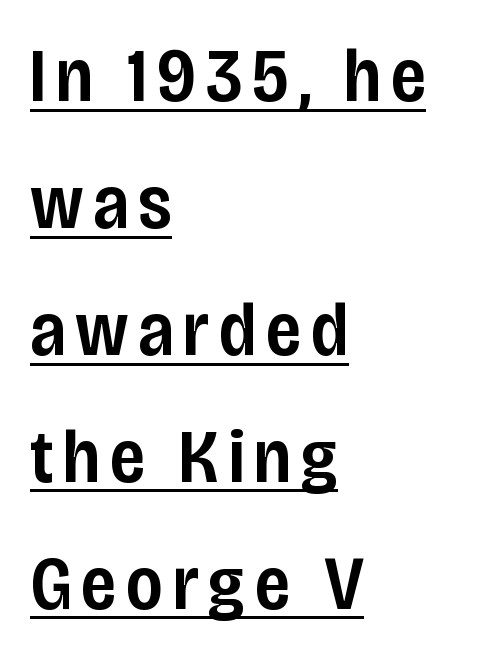
{"serif": "no", "italic": "no", "bold": "semi", "weight": "semibold", "width": "condensed", "stroke_contrast": "low", "x_height": "large", "monospaced": "no", "underline": "yes", "align": "left", "line_spacing": "normal", "line_spacing_ratio": 1.67, "glyph_px": 76}
